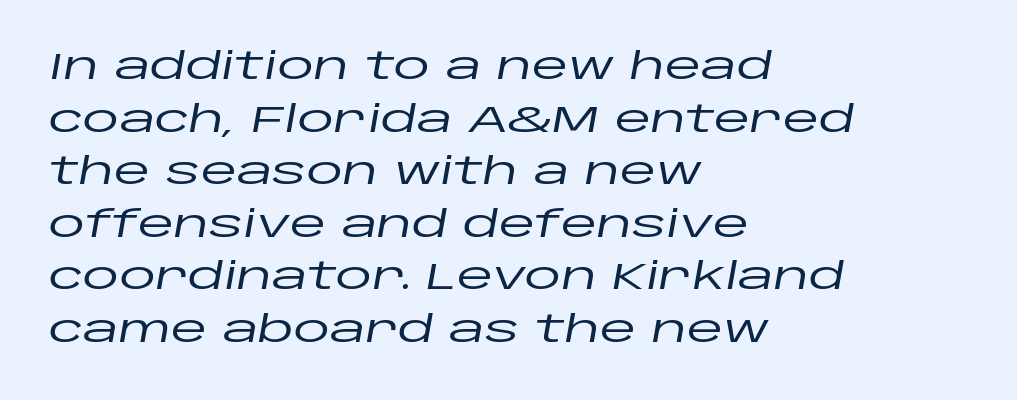
Q: Is the text italic (slanted)? A: Yes, it leans right by about 10 degrees.
Q: Is the text underlined? A: No.
Q: How is the paragraph aligned? A: Left-aligned.
Q: Is the spacing between letters normal or unusually wide? A: Normal.
Q: Is the spacing between lines tight, normal or loose? A: Normal.
Q: Width (condensed, normal, or wide)? A: Wide.
Q: Stroke contrast? A: Low.
Q: x-height? A: Large.
Q: Monospaced? A: No.
